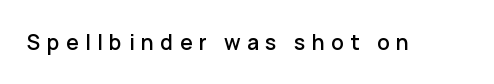
The image shows 21 px text type, upright; set unusually wide letter spacing (+0.31 em), not underlined.
